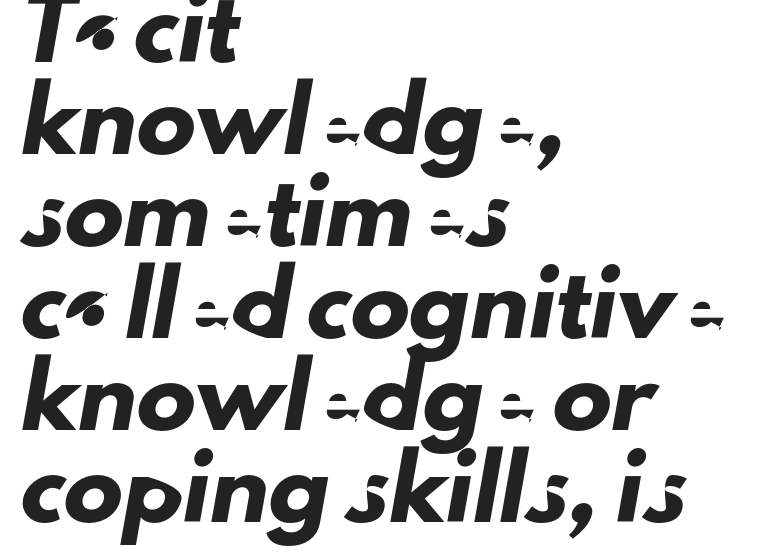
Q: Is the typeface a serif or a sans-serif typeface? A: Sans-serif.
Q: Is the text underlined? A: No.
Q: How is the paragraph aligned? A: Left-aligned.
Q: Is the spacing between letters normal or unusually wide? A: Normal.
Q: Is the spacing between lines tight, normal or loose? A: Normal.
Q: Width (condensed, normal, or wide)? A: Normal.
Q: Stroke contrast? A: Low.
Q: x-height? A: Small.
Q: Monospaced? A: No.
